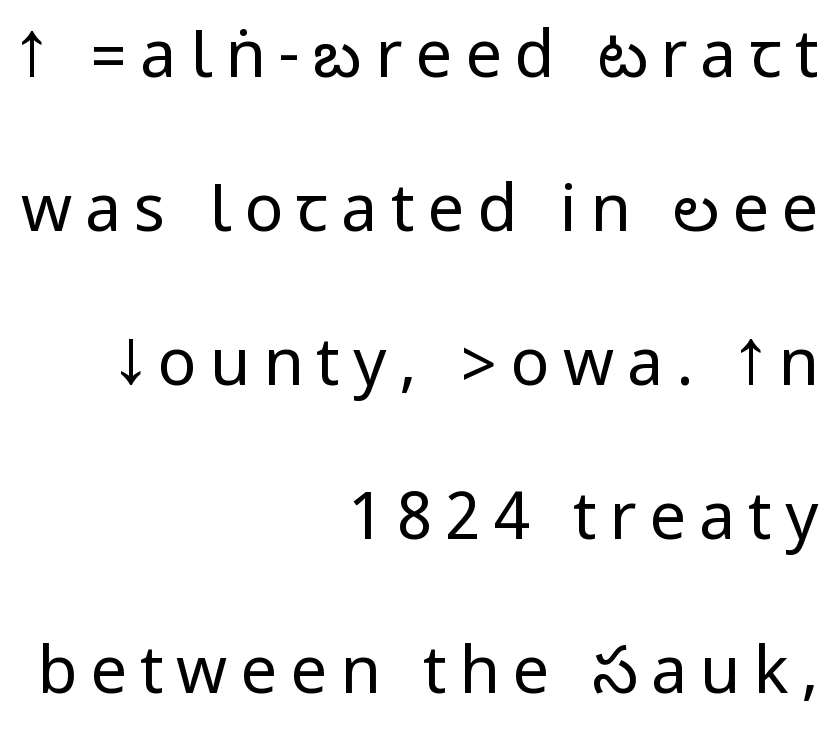
{"serif": "no", "italic": "no", "bold": "no", "weight": "regular", "width": "condensed", "stroke_contrast": "low", "underline": "no", "align": "right", "line_spacing": "loose", "line_spacing_ratio": 2.37, "letter_spacing": "wide", "letter_spacing_em": 0.2, "glyph_px": 65}
